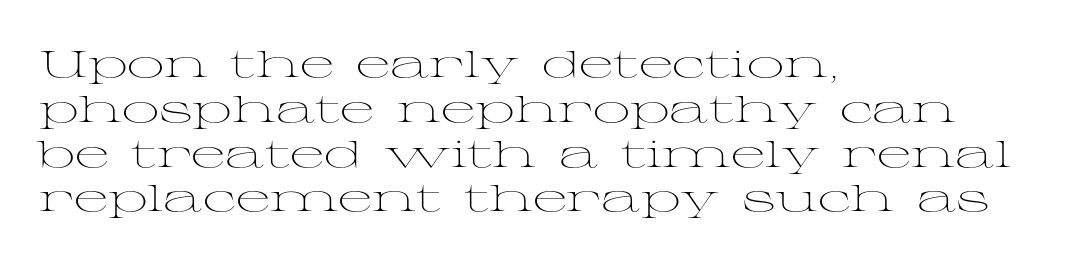
The horizontal fit of the characters is conventional and even. Each letter keeps its own natural width here, so spacing adapts to shape. This is the regular roman posture of the typeface. The passage is arranged the way most books set body copy — flush left. Has an underline been added? It has not.
